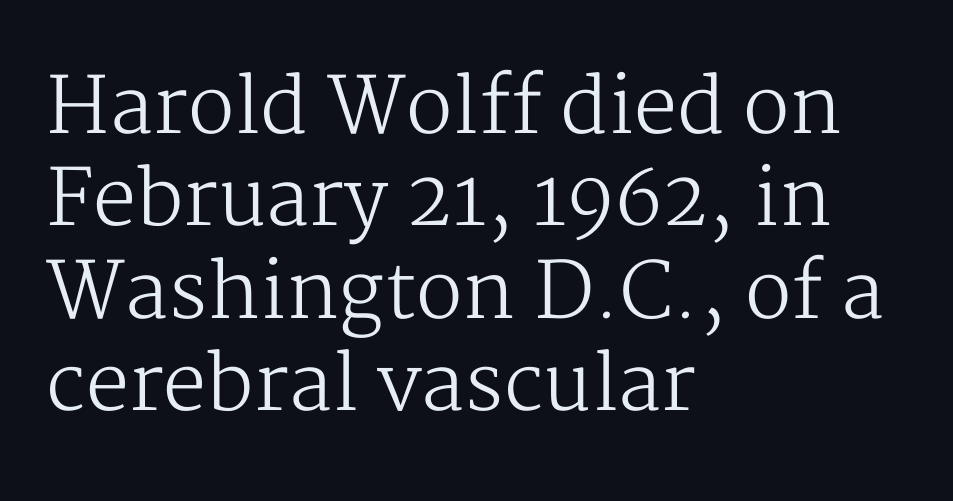
Q: Is the text bold? A: No.
Q: Is the text italic (slanted)? A: No, it is upright.
Q: Is the typeface a serif or a sans-serif typeface? A: Serif.
Q: Is the text underlined? A: No.
Q: How is the paragraph aligned? A: Left-aligned.
Q: Is the spacing between letters normal or unusually wide? A: Normal.
Q: Width (condensed, normal, or wide)? A: Normal.
Q: Stroke contrast? A: Medium.
Q: x-height? A: Medium.
Q: Monospaced? A: No.
